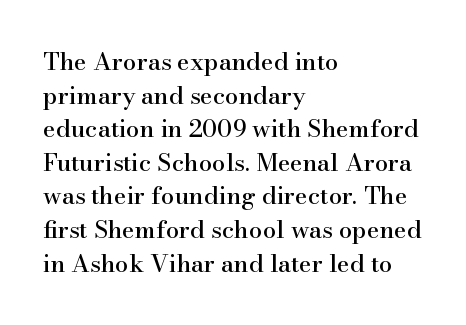
Leading matches the norm, producing a regular column. Every stem runs plumb, perpendicular to the baseline. Underline: absent. In CSS terms this would be text-align: left. Here the glyphs are tracked normally, forming tight word shapes.
